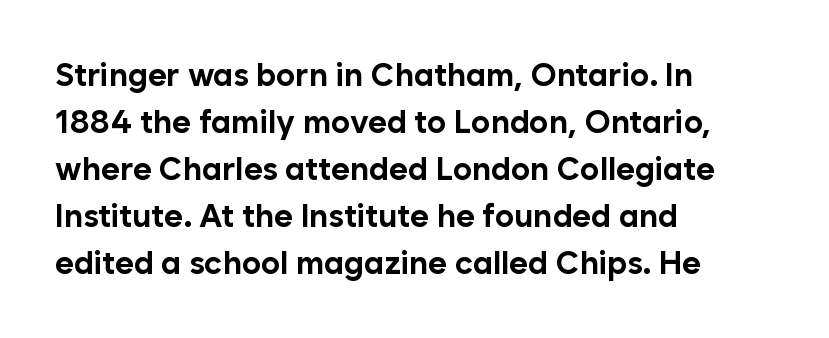
Pretty heavy lettering here — definitely bold. A typesetter would mark this as roman, not italic. Classification — sans serif. Varying glyph widths throughout — classic text-font behaviour.
